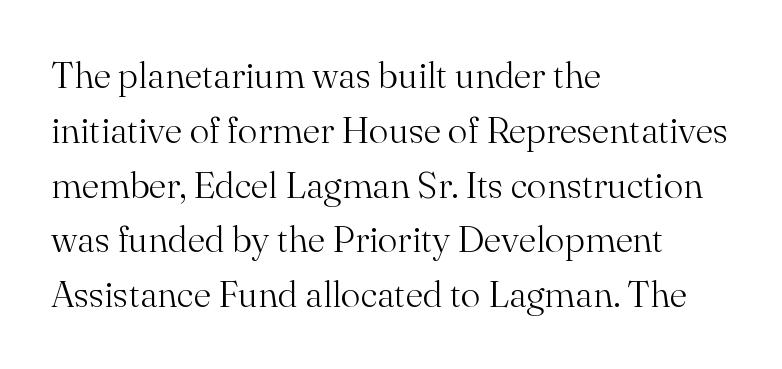
The image shows 37 px light serif type, upright; set left-aligned, normal line spacing (1.48x), normal letter spacing, not underlined; medium stroke contrast and a small x-height.
